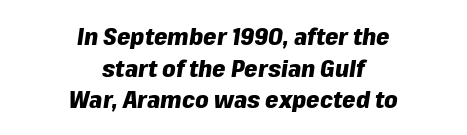
Has an underline been added? It has not. Neither beginnings nor endings align; midpoints do. Each new line begins a customary step beneath the previous one. Observe the ordinary spacing: letters are neighbours, not strangers. Summary of weight: heavy, a full bold. Quick note: italic.
